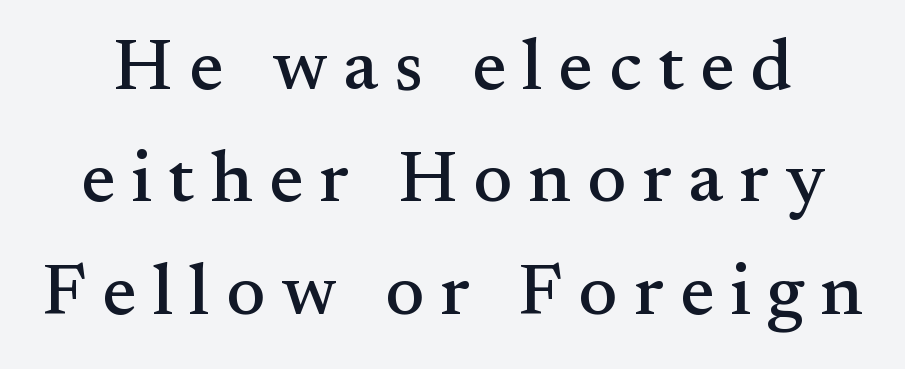
The image shows 73 px serif type, upright; set normal line spacing (1.54x), unusually wide letter spacing (+0.22 em), not underlined; medium stroke contrast and a small x-height.
